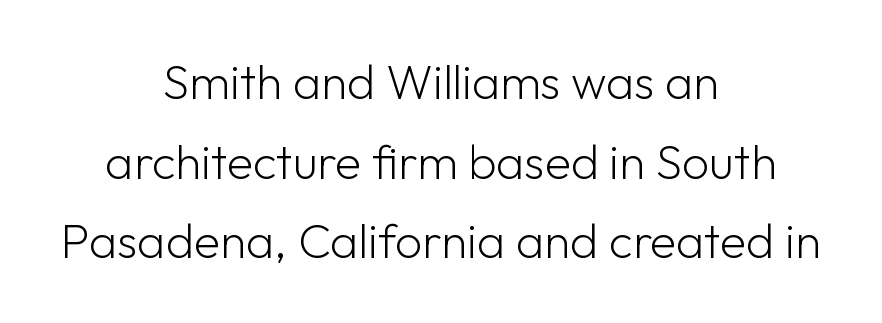
{"serif": "no", "italic": "no", "bold": "no", "weight": "light", "width": "normal", "stroke_contrast": "low", "x_height": "medium", "monospaced": "no", "underline": "no", "align": "center", "line_spacing": "normal", "line_spacing_ratio": 1.66, "letter_spacing": "normal", "letter_spacing_em": 0.0, "glyph_px": 48}
